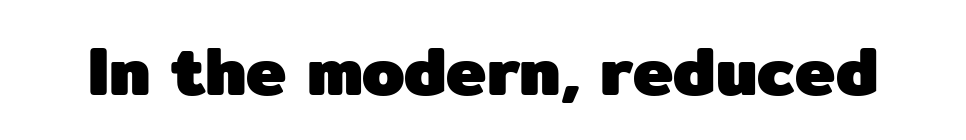
Q: Is the text bold? A: Yes.
Q: Is the text italic (slanted)? A: No, it is upright.
Q: Is the typeface a serif or a sans-serif typeface? A: Sans-serif.
Q: Is the text underlined? A: No.
Q: Is the spacing between letters normal or unusually wide? A: Normal.
Q: Width (condensed, normal, or wide)? A: Normal.
Q: Stroke contrast? A: Low.
Q: x-height? A: Medium.
Q: Monospaced? A: No.
